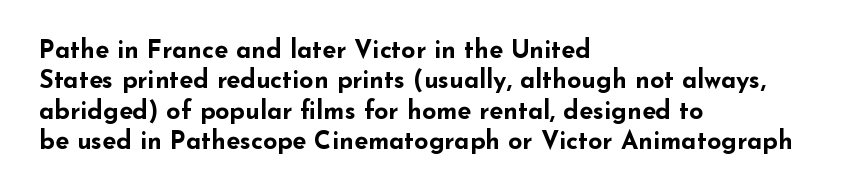
Q: Is the text bold? A: Yes.
Q: Is the text italic (slanted)? A: No, it is upright.
Q: Is the text underlined? A: No.
Q: How is the paragraph aligned? A: Left-aligned.
Q: Is the spacing between letters normal or unusually wide? A: Normal.
